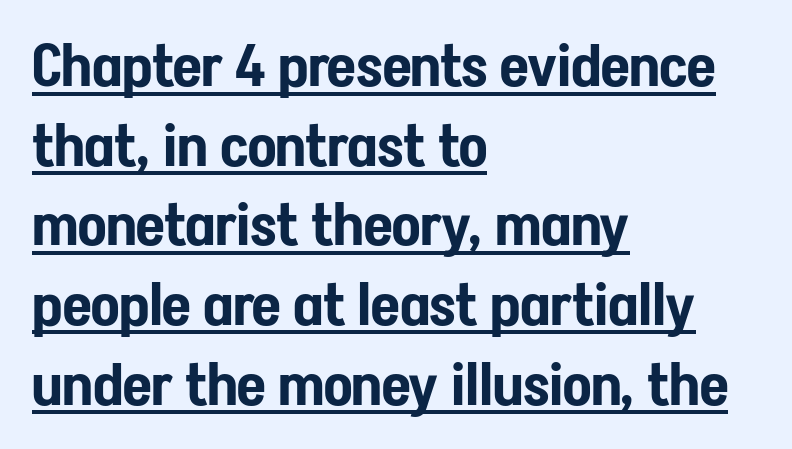
Leading matches the norm, producing a regular column. In terms of letterspacing, this is plain default setting. Ordinary non-slanted type is in use. Character widths vary here, with narrow letters taking less room than wide ones.
